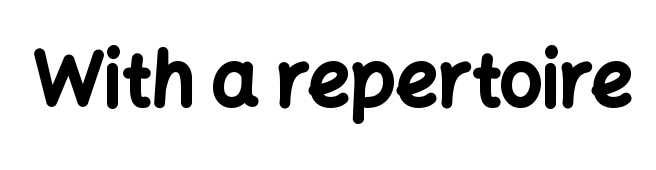
Each letter keeps its own natural width here, so spacing adapts to shape. The font's upright variant was chosen for this text. Grotesque or geometric, the face here clearly has no serifs. The font is running at its bold setting. Honestly, the letter spacing is just normal — you wouldn't notice it.
